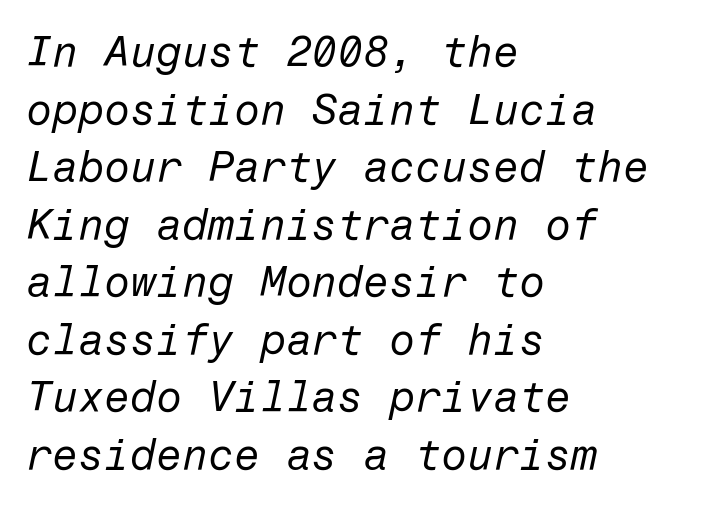
Rule under the text: the space is simply empty. Interline gaps are of average width in this sample. Stroke thickness stays within the range of a standard reading face or lighter. Posture: slanted.
